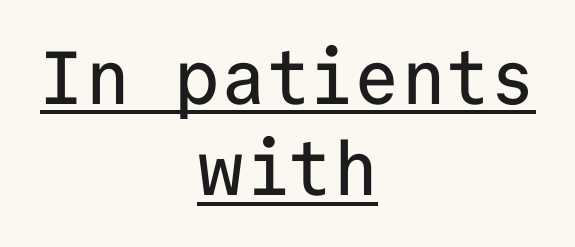
The image shows 75 px sans-serif type, upright, monospaced; set centered, line spacing 1.22x, normal letter spacing, underlined; low stroke contrast and a medium x-height.
